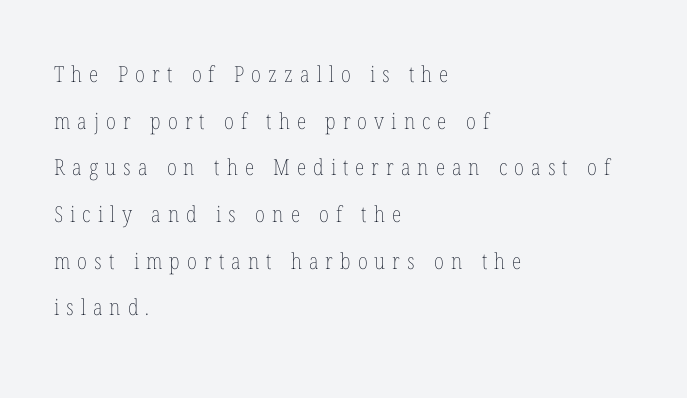
{"italic": "no", "bold": "no", "underline": "no", "align": "left", "line_spacing": "loose", "line_spacing_ratio": 2.12, "letter_spacing": "wide", "letter_spacing_em": 0.32, "glyph_px": 22}
